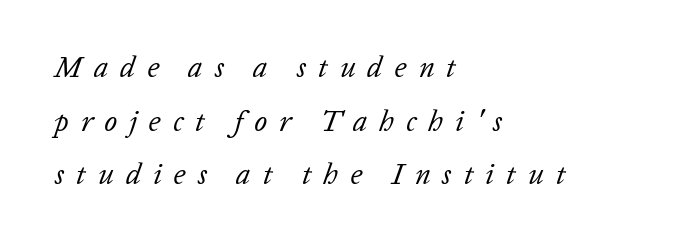
Q: Is the text bold? A: No.
Q: Is the text italic (slanted)? A: Yes, it leans right by about 20 degrees.
Q: Is the text underlined? A: No.
Q: How is the paragraph aligned? A: Left-aligned.
Q: Is the spacing between letters normal or unusually wide? A: Unusually wide.
Q: Width (condensed, normal, or wide)? A: Normal.
Q: Stroke contrast? A: Low.
Q: x-height? A: Medium.
Q: Monospaced? A: No.
